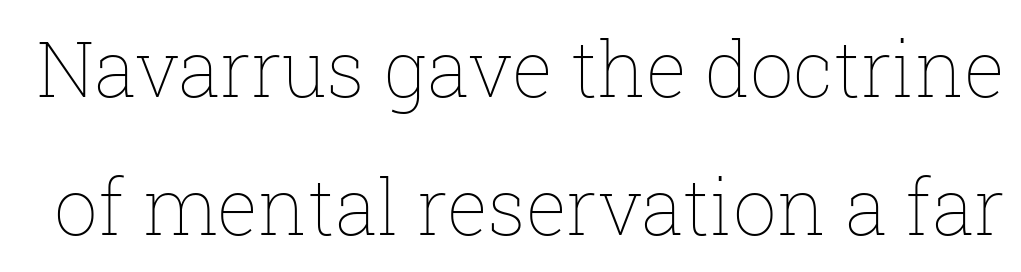
{"italic": "no", "bold": "no", "weight": "thin", "width": "normal", "stroke_contrast": "low", "x_height": "medium", "monospaced": "no", "underline": "no", "line_spacing_ratio": 1.79, "letter_spacing": "normal", "letter_spacing_em": 0.0, "glyph_px": 77}
